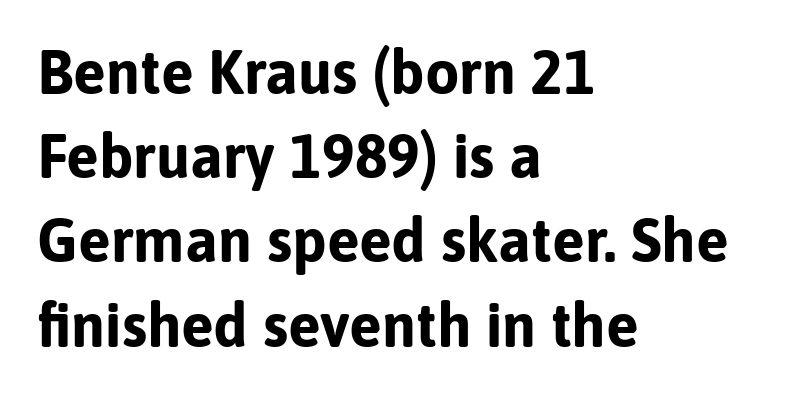
Q: Is the text bold? A: Yes.
Q: Is the text italic (slanted)? A: No, it is upright.
Q: Is the typeface a serif or a sans-serif typeface? A: Sans-serif.
Q: Is the text underlined? A: No.
Q: How is the paragraph aligned? A: Left-aligned.
Q: Is the spacing between letters normal or unusually wide? A: Normal.
Q: Is the spacing between lines tight, normal or loose? A: Normal.
Q: Width (condensed, normal, or wide)? A: Normal.
Q: Stroke contrast? A: Low.
Q: x-height? A: Medium.
Q: Monospaced? A: No.
